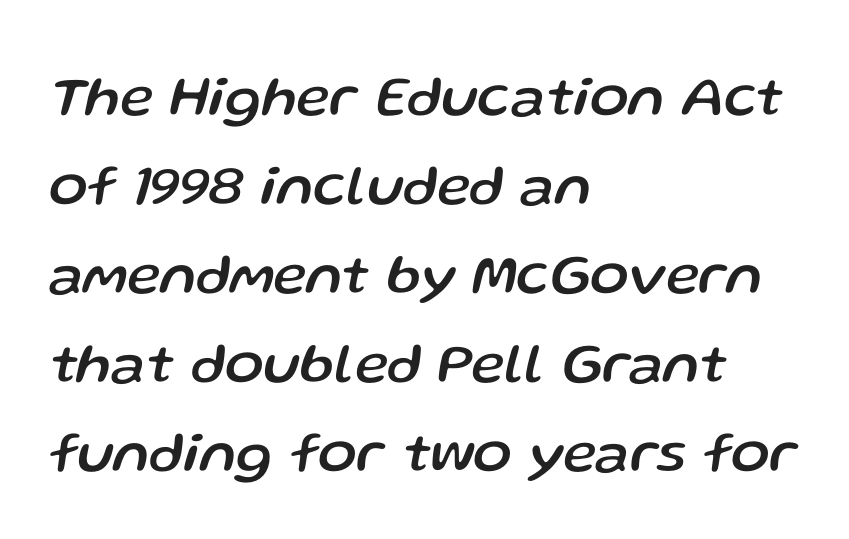
{"italic": "yes", "lean": "right", "slant_degrees": 13, "width": "normal", "stroke_contrast": "low", "x_height": "medium", "monospaced": "no", "underline": "no", "align": "left", "line_spacing": "normal", "line_spacing_ratio": 1.56, "letter_spacing": "normal", "letter_spacing_em": 0.0, "glyph_px": 57}
